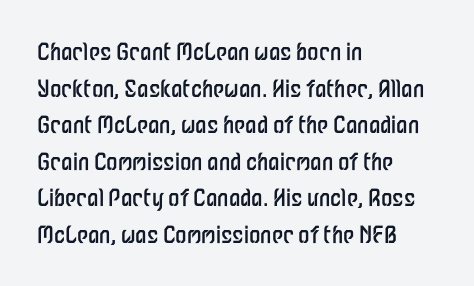
Q: Is the text bold? A: No.
Q: Is the text italic (slanted)? A: No, it is upright.
Q: Is the text underlined? A: No.
Q: How is the paragraph aligned? A: Left-aligned.
Q: Is the spacing between letters normal or unusually wide? A: Normal.
Q: Is the spacing between lines tight, normal or loose? A: Normal.
